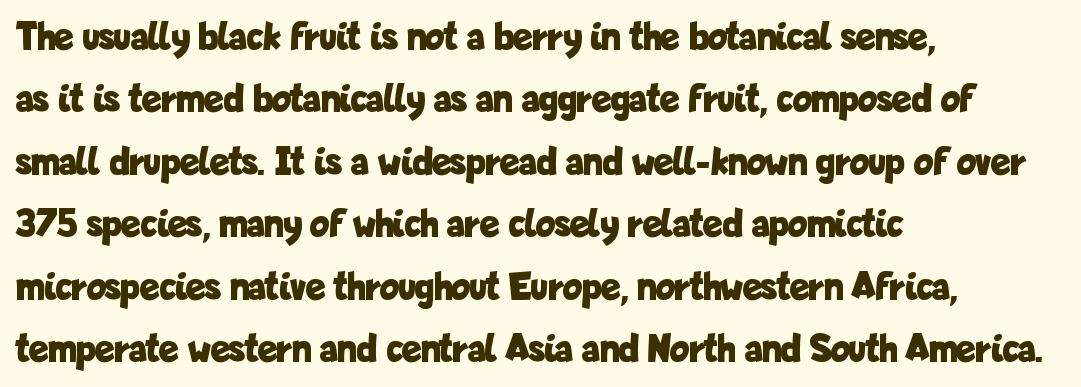
Q: Is the text bold? A: Yes.
Q: Is the text italic (slanted)? A: No, it is upright.
Q: Is the typeface a serif or a sans-serif typeface? A: Sans-serif.
Q: Is the text underlined? A: No.
Q: How is the paragraph aligned? A: Left-aligned.
Q: Is the spacing between letters normal or unusually wide? A: Normal.
Q: Is the spacing between lines tight, normal or loose? A: Normal.
Q: Width (condensed, normal, or wide)? A: Condensed.
Q: Stroke contrast? A: Low.
Q: x-height? A: Medium.
Q: Monospaced? A: No.
